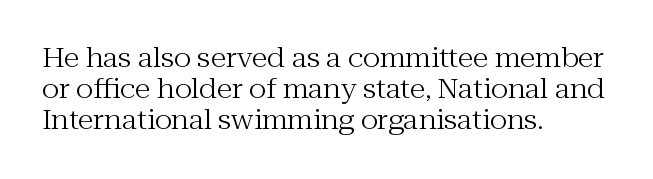
One-word summary of the alignment: left. In terms of letterspacing, this is plain default setting. The words here are not underlined. The characters are drawn with everyday or finer stroke widths. The letters stand straight up with perfectly vertical stems.
